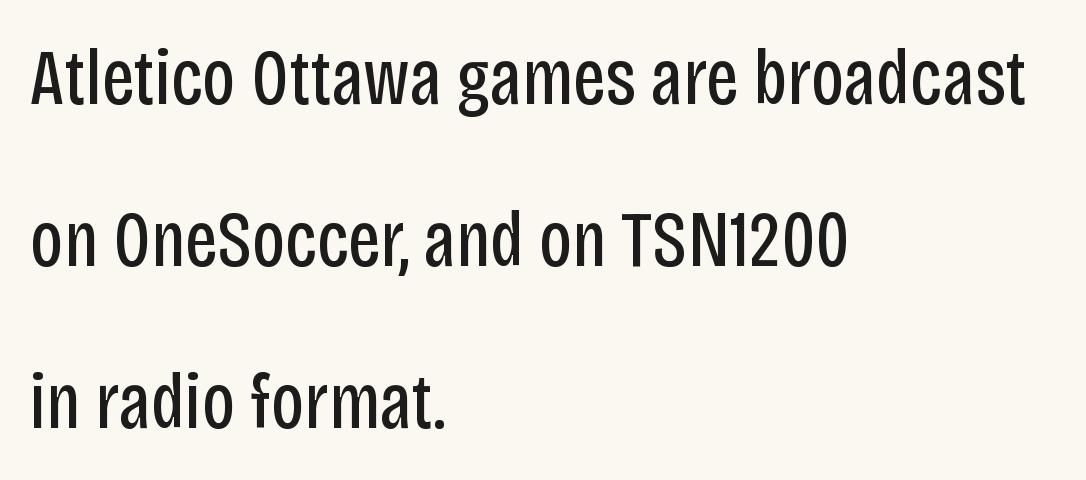
{"serif": "no", "italic": "no", "bold": "no", "weight": "regular", "width": "condensed", "stroke_contrast": "low", "x_height": "large", "monospaced": "no", "underline": "no", "align": "left", "line_spacing": "loose", "line_spacing_ratio": 2.05, "letter_spacing": "normal", "letter_spacing_em": 0.0, "glyph_px": 79}
